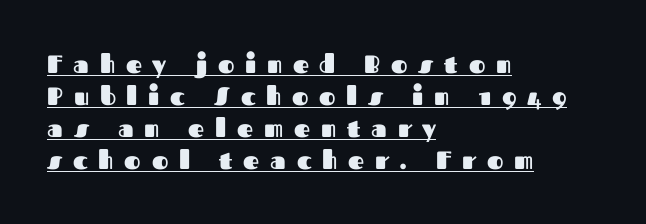
Q: Is the text bold? A: Yes.
Q: Is the text italic (slanted)? A: No, it is upright.
Q: Is the text underlined? A: Yes.
Q: How is the paragraph aligned? A: Left-aligned.
Q: Is the spacing between letters normal or unusually wide? A: Unusually wide.
Q: Is the spacing between lines tight, normal or loose? A: Normal.
